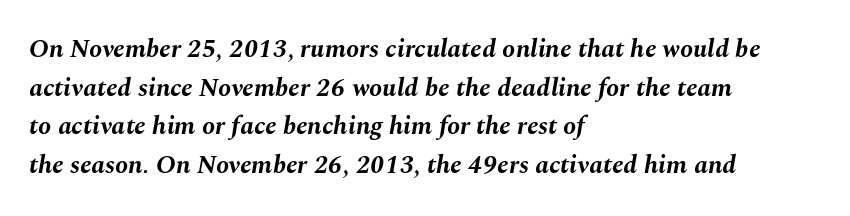
Vertical spacing — default. Is the type slanted? Yes — the strokes lean at a clear angle. The compositor pushed each line to the left boundary. The gaps between neighbouring characters are ordinary and unremarkable.
